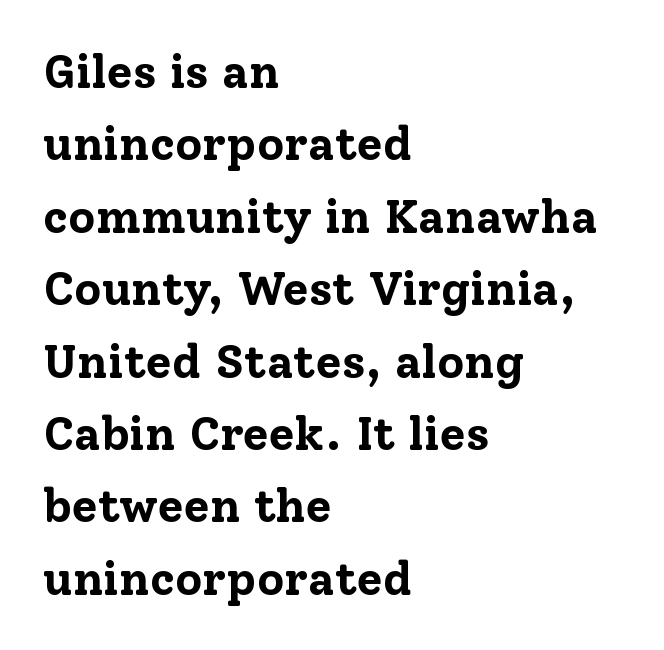
Q: Is the text bold? A: Yes.
Q: Is the text italic (slanted)? A: No, it is upright.
Q: Is the typeface a serif or a sans-serif typeface? A: Serif.
Q: Is the text underlined? A: No.
Q: How is the paragraph aligned? A: Left-aligned.
Q: Is the spacing between letters normal or unusually wide? A: Normal.
Q: Is the spacing between lines tight, normal or loose? A: Normal.
Q: Width (condensed, normal, or wide)? A: Normal.
Q: Stroke contrast? A: Low.
Q: x-height? A: Medium.
Q: Monospaced? A: No.
